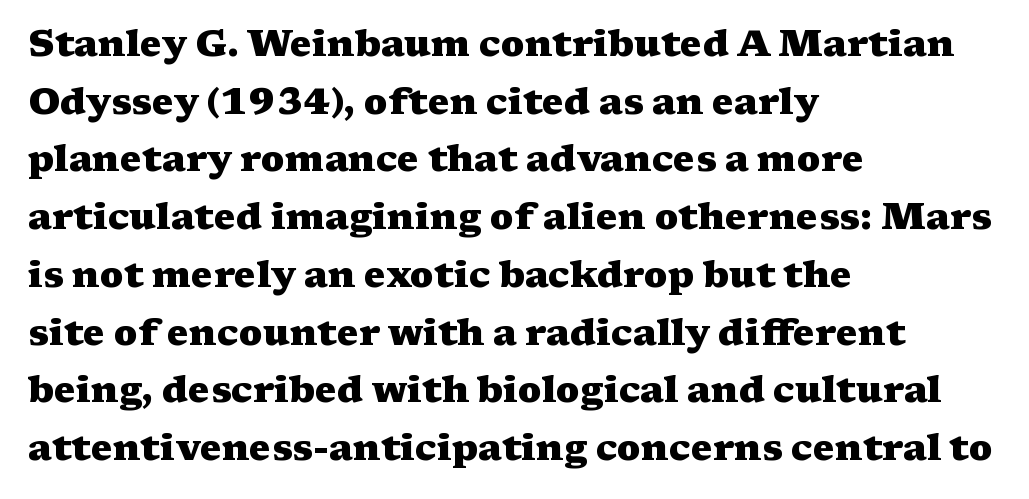
The rendering anchors every line to the left-hand side. Underline: absent. Looks like regular typesetting: each glyph gets only the width it needs. In terms of letterform style, serifs are clearly present.
